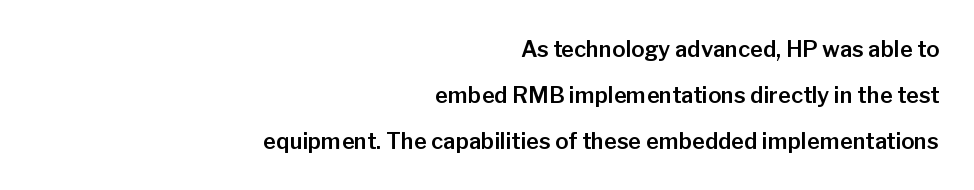
The compositor pushed each line to the right boundary. Quick note: interline space is abundant. Is there any slant? The stems are plumb. You could call the tracking neutral — neither tight nor loose. The space beneath each line is pristine and unruled.
